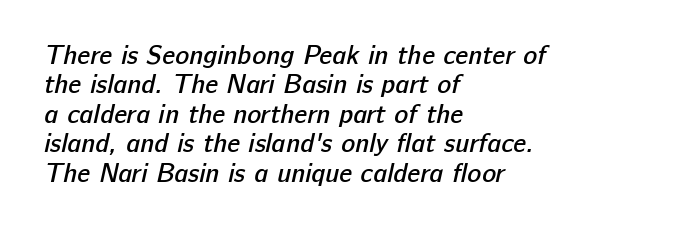
{"bold": "semi", "underline": "no", "align": "left", "line_spacing": "tight", "line_spacing_ratio": 1.13, "letter_spacing": "normal", "letter_spacing_em": 0.0, "glyph_px": 26}
